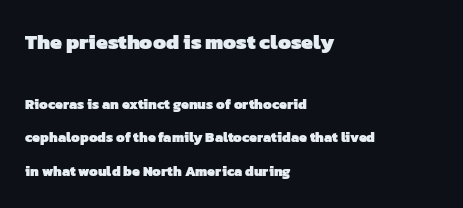
{"bold": "yes", "underline": "no", "align": "left", "line_spacing": "loose", "line_spacing_ratio": 2.42, "letter_spacing": "normal", "letter_spacing_em": 0.0, "larger_block": "first", "size_ratio": 1.5, "glyph_px": 21}
